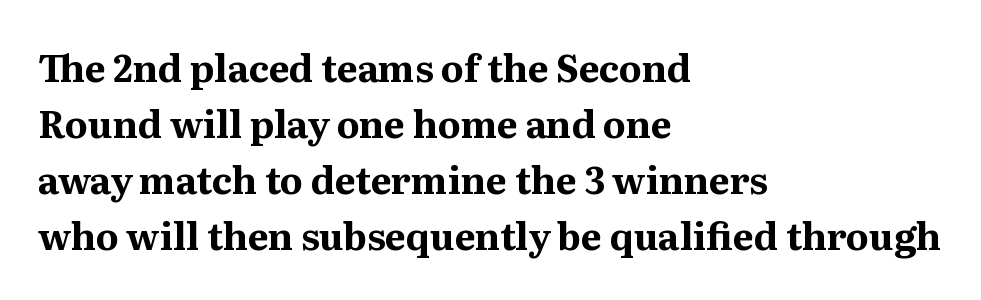
{"serif": "yes", "italic": "no", "bold": "yes", "weight": "bold", "width": "normal", "stroke_contrast": "medium", "x_height": "medium", "monospaced": "no", "underline": "no", "align": "left", "line_spacing": "normal", "line_spacing_ratio": 1.51, "letter_spacing": "normal", "letter_spacing_em": 0.0, "glyph_px": 37}
